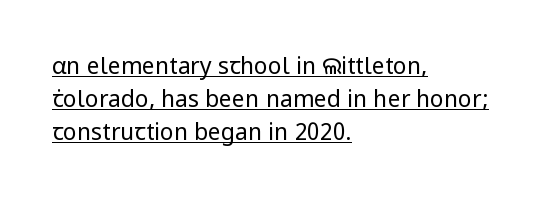
The image shows 23 px text type, upright; set left-aligned, normal line spacing (1.43x), normal letter spacing, underlined.
